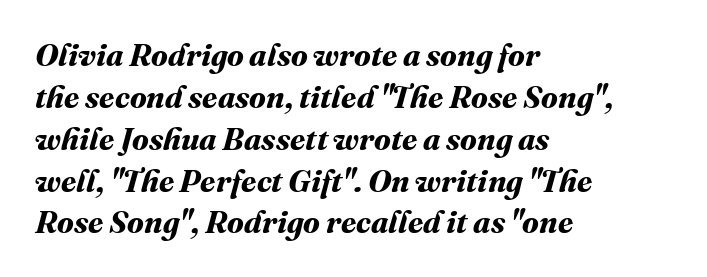
Q: Is the text bold? A: Yes.
Q: Is the text underlined? A: No.
Q: How is the paragraph aligned? A: Left-aligned.
Q: Is the spacing between letters normal or unusually wide? A: Normal.
Q: Is the spacing between lines tight, normal or loose? A: Normal.
Q: Width (condensed, normal, or wide)? A: Normal.
Q: Stroke contrast? A: Medium.
Q: x-height? A: Medium.
Q: Monospaced? A: No.
